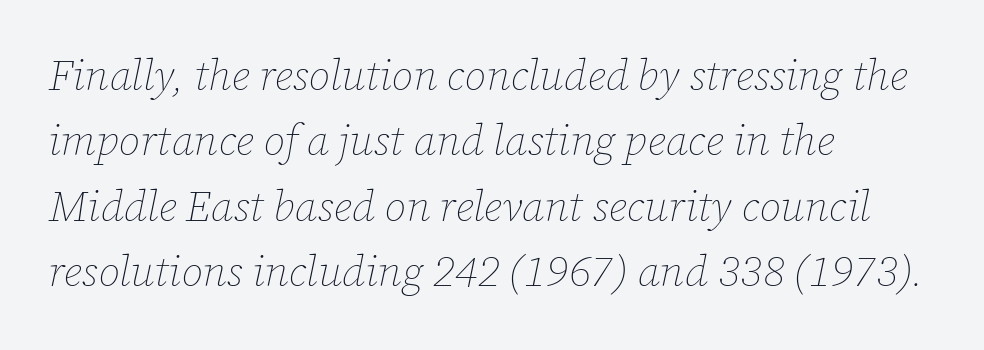
The image shows 43 px thin type, italic (leaning right); set left-aligned, normal line spacing (1.52x), normal letter spacing, not underlined; low stroke contrast and a medium x-height.
